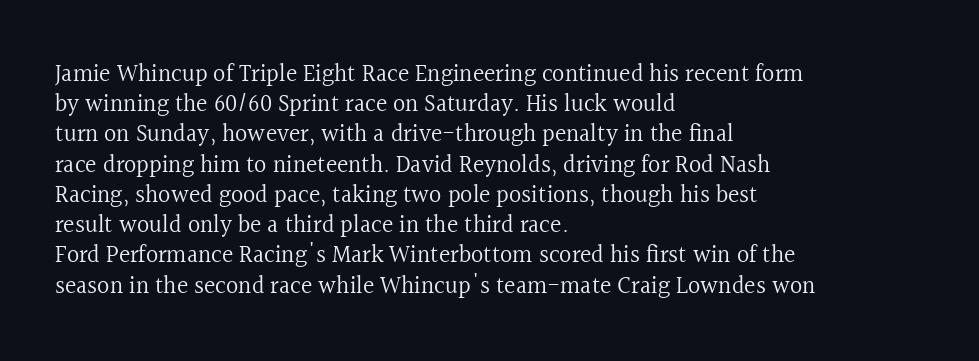
{"italic": "no", "bold": "no", "underline": "no", "align": "left", "line_spacing": "normal", "line_spacing_ratio": 1.26, "letter_spacing": "normal", "letter_spacing_em": 0.0, "glyph_px": 24}
